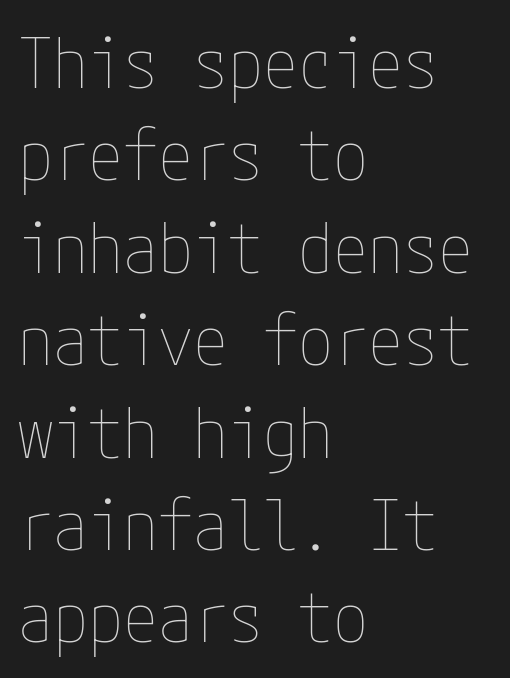
Q: Is the text bold? A: No.
Q: Is the text italic (slanted)? A: No, it is upright.
Q: Is the text underlined? A: No.
Q: How is the paragraph aligned? A: Left-aligned.
Q: Is the spacing between letters normal or unusually wide? A: Normal.
Q: Is the spacing between lines tight, normal or loose? A: Normal.
Q: Width (condensed, normal, or wide)? A: Condensed.
Q: Stroke contrast? A: Low.
Q: x-height? A: Medium.
